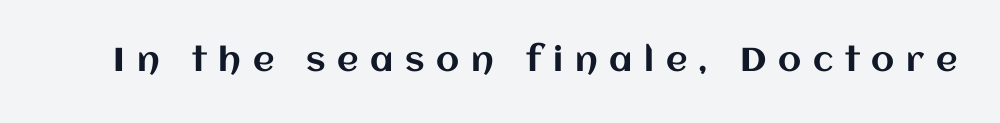
These lines are rendered in a variable-pitch font. Compared with typical body copy, the letter spacing here is much looser. A bare baseline throughout the passage. The font's upright variant was chosen for this text.
